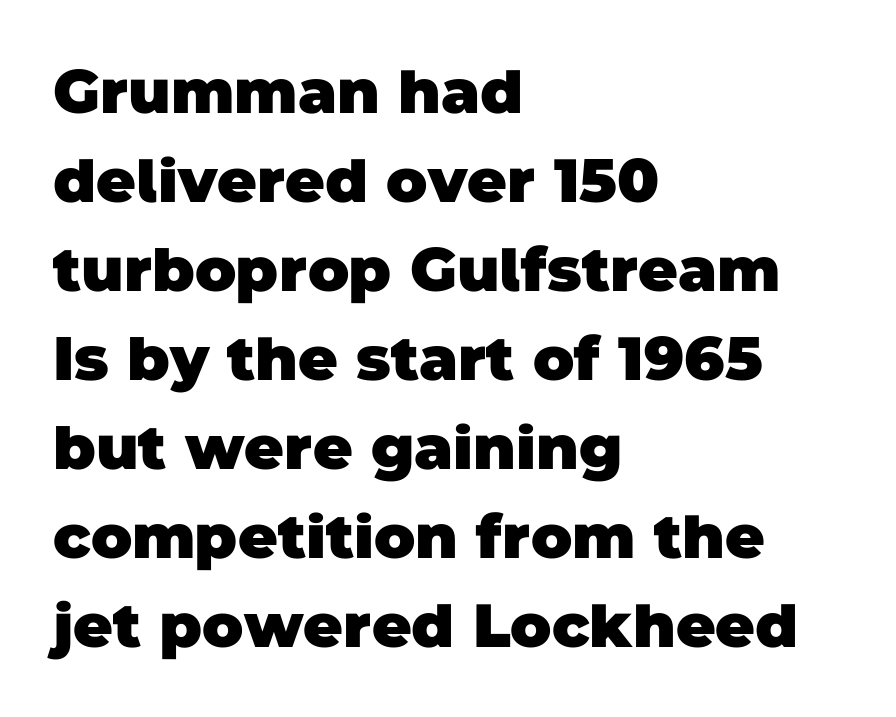
{"serif": "no", "bold": "yes", "weight": "heavy", "width": "normal", "stroke_contrast": "low", "x_height": "large", "monospaced": "no", "underline": "no", "align": "left", "line_spacing": "normal", "line_spacing_ratio": 1.46, "letter_spacing": "normal", "letter_spacing_em": 0.0, "glyph_px": 61}
